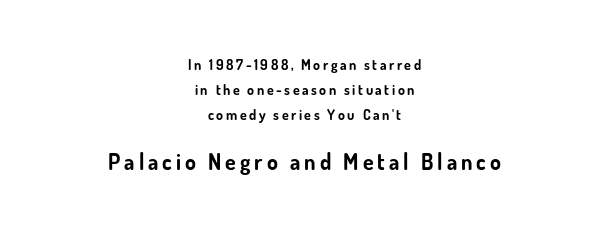
The image shows 22 px bold type, upright; set centered, line spacing 1.77x, not underlined; the second (bottom) block is 1.57x larger.
